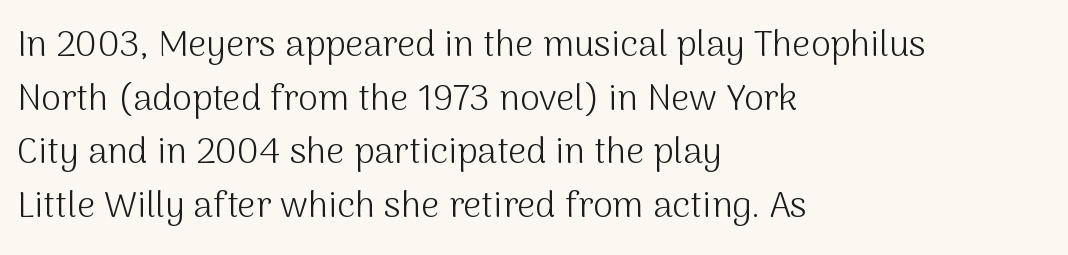
{"serif": "no", "italic": "no", "bold": "no", "weight": "light", "width": "normal", "stroke_contrast": "medium", "x_height": "medium", "monospaced": "no", "underline": "no", "align": "left", "line_spacing": "normal", "line_spacing_ratio": 1.49, "letter_spacing": "normal", "letter_spacing_em": 0.0, "glyph_px": 36}
